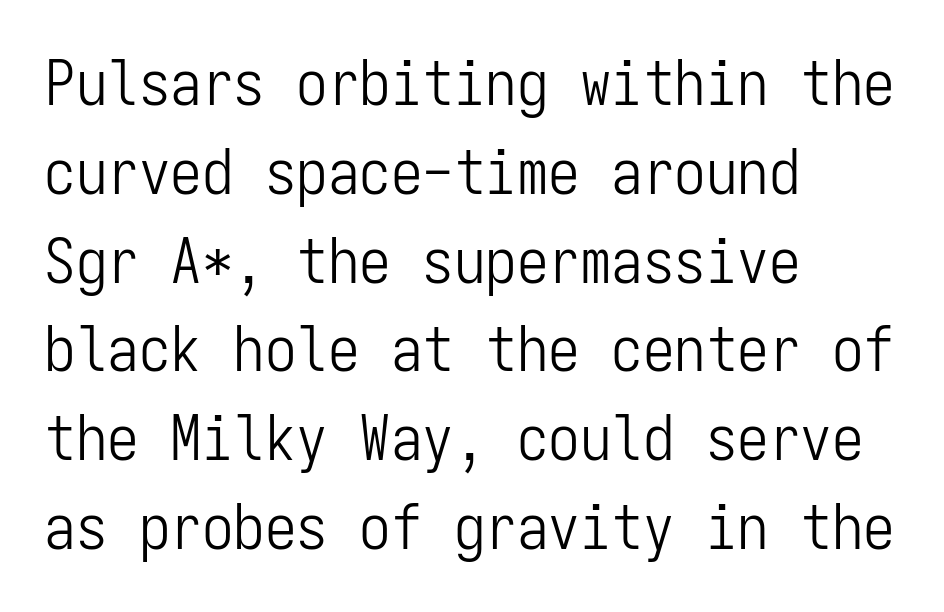
The image shows 63 px light, condensed sans-serif type, upright, monospaced; set left-aligned, normal line spacing (1.41x), normal letter spacing, not underlined; low stroke contrast and a medium x-height.
